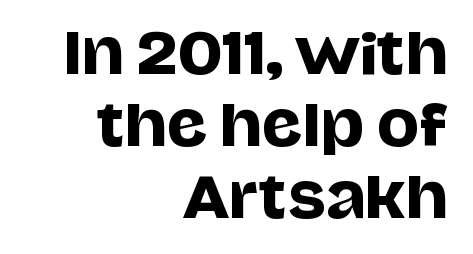
Q: Is the text italic (slanted)? A: No, it is upright.
Q: Is the typeface a serif or a sans-serif typeface? A: Sans-serif.
Q: Is the text underlined? A: No.
Q: How is the paragraph aligned? A: Right-aligned.
Q: Is the spacing between letters normal or unusually wide? A: Normal.
Q: Is the spacing between lines tight, normal or loose? A: Normal.
Q: Width (condensed, normal, or wide)? A: Normal.
Q: Stroke contrast? A: Low.
Q: x-height? A: Large.
Q: Monospaced? A: No.
